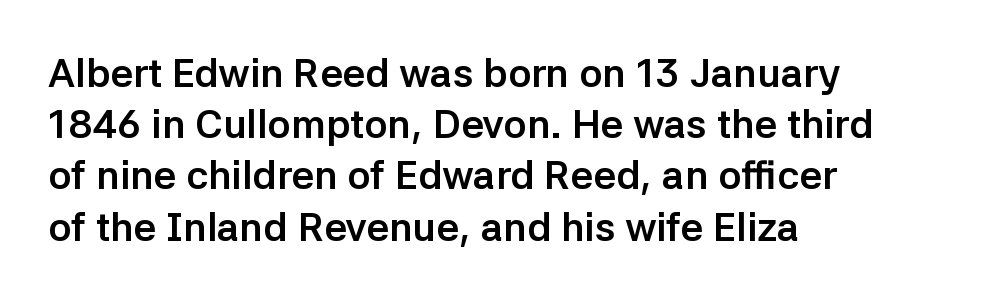
{"serif": "no", "italic": "no", "bold": "yes", "weight": "semibold", "width": "normal", "stroke_contrast": "low", "x_height": "medium", "monospaced": "no", "underline": "no", "align": "left", "line_spacing": "normal", "line_spacing_ratio": 1.28, "letter_spacing": "normal", "letter_spacing_em": 0.0, "glyph_px": 40}
